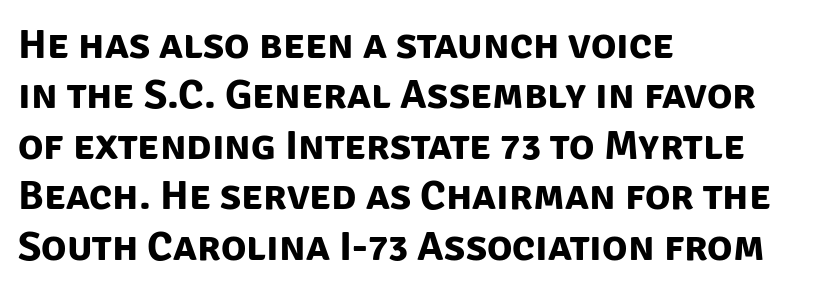
The image shows 42 px bold sans-serif type; set left-aligned, line spacing 1.2x, normal letter spacing, not underlined; low stroke contrast and a large x-height.
